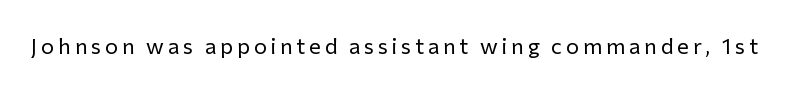
The specimen reads as upright at a glance. The face looks like a standard text weight, possibly lighter. Nobody drew a line under any word here.
